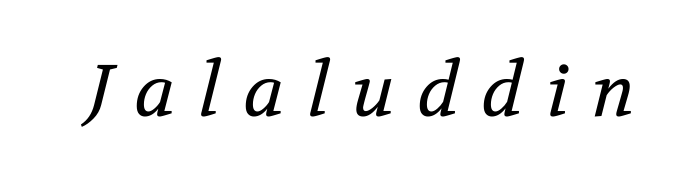
{"serif": "yes", "italic": "yes", "lean": "right", "slant_degrees": 12, "bold": "no", "weight": "regular", "width": "normal", "stroke_contrast": "medium", "x_height": "medium", "monospaced": "no", "underline": "no", "letter_spacing": "wide", "letter_spacing_em": 0.31, "glyph_px": 73}
